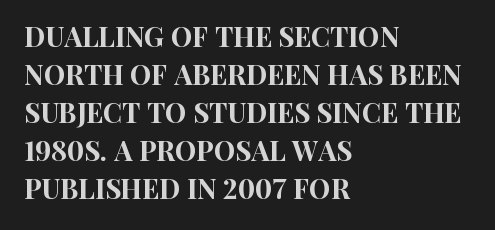
Every stem runs plumb, perpendicular to the baseline. No extra tracking has been applied to these lines. Students, observe: this is what conventionally led text looks like. The rendering anchors every line to the left-hand side. Just letters on the line, the space beneath them empty.
